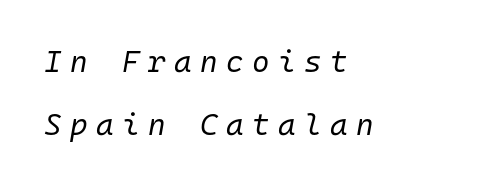
The area under the type is left untouched. Does the lettering tilt? It does — this is italic. The lines in this sample share a left origin and differ only in where they stop. Loose tracking; the words dissolve into strings of separated letters. The lines are spread far apart with generous leading. You could count columns in this text — the font is strictly monospaced.
